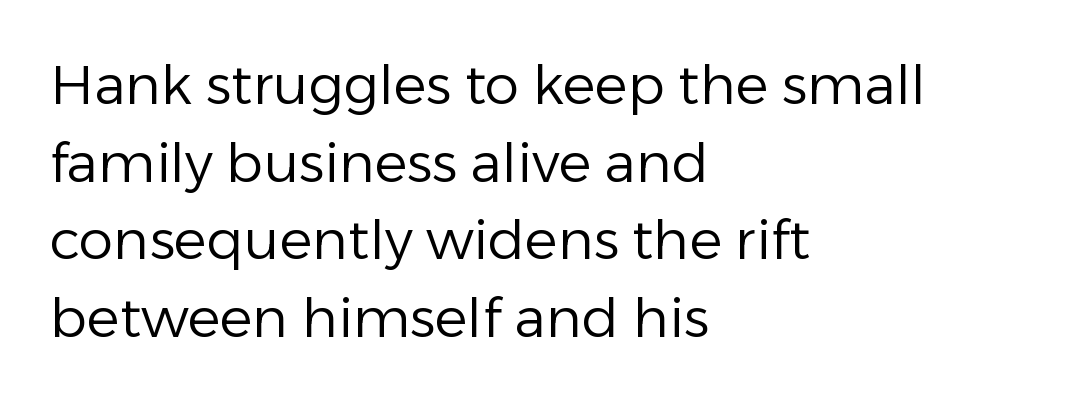
Q: Is the text bold? A: No.
Q: Is the text italic (slanted)? A: No, it is upright.
Q: Is the typeface a serif or a sans-serif typeface? A: Sans-serif.
Q: Is the text underlined? A: No.
Q: How is the paragraph aligned? A: Left-aligned.
Q: Is the spacing between letters normal or unusually wide? A: Normal.
Q: Is the spacing between lines tight, normal or loose? A: Normal.
Q: Width (condensed, normal, or wide)? A: Normal.
Q: Stroke contrast? A: Low.
Q: x-height? A: Medium.
Q: Monospaced? A: No.
